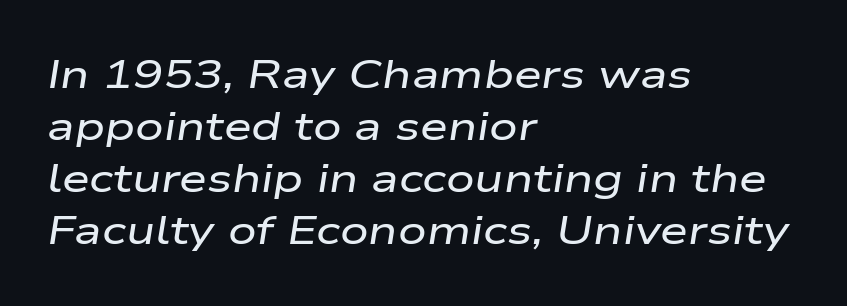
Think of a printed novel: that variable character pitch is what you see here. The typesetter chose a ragged-right arrangement here. Students, observe: this is what conventionally led text looks like. Short note: letters normally spaced. No word sits above an underline. The passage shown leans; its letterforms are oblique.
